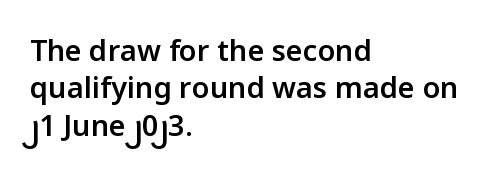
Just letters on the line, the space beneath them empty. The passage shown is typeset with a sans-serif family. The typesetting leans somewhat heavy: a semibold. How are the letters spaced? Ordinarily, with no added tracking. The rows are spaced the way most documents space them.
